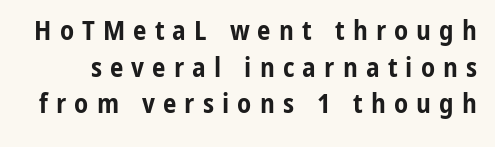
Q: Is the text bold? A: Yes.
Q: Is the text italic (slanted)? A: No, it is upright.
Q: Is the text underlined? A: No.
Q: Is the spacing between letters normal or unusually wide? A: Unusually wide.
Q: Is the spacing between lines tight, normal or loose? A: Normal.
